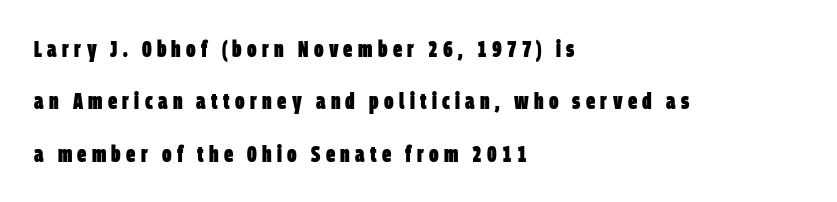
Q: Is the text bold? A: Yes.
Q: Is the text underlined? A: No.
Q: How is the paragraph aligned? A: Left-aligned.
Q: Is the spacing between letters normal or unusually wide? A: Unusually wide.
Q: Is the spacing between lines tight, normal or loose? A: Loose.
